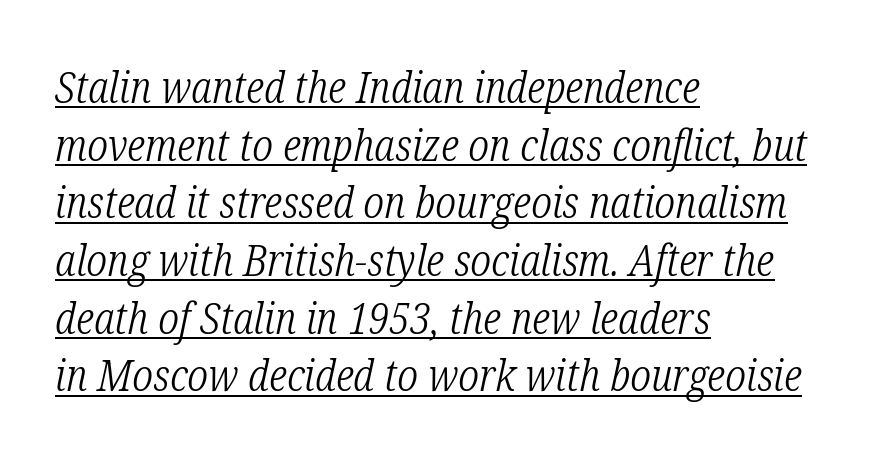
The image shows 44 px light, condensed serif type, italic (leaning right); set left-aligned, normal line spacing (1.31x), normal letter spacing, underlined; low stroke contrast and a medium x-height.
